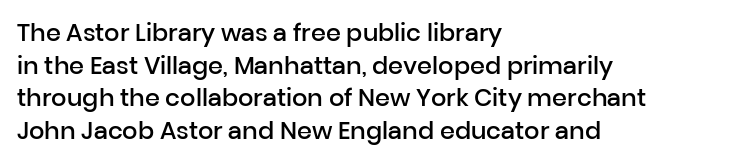
Q: Is the text bold? A: Semi-bold.
Q: Is the text italic (slanted)? A: No, it is upright.
Q: Is the text underlined? A: No.
Q: How is the paragraph aligned? A: Left-aligned.
Q: Is the spacing between letters normal or unusually wide? A: Normal.
Q: Is the spacing between lines tight, normal or loose? A: Normal.
